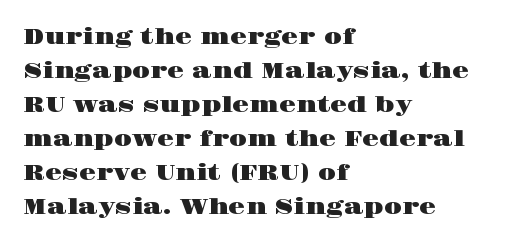
Students, observe: this is what conventionally led text looks like. This sample uses an upright cut, with every glyph sitting square on the baseline. A clean baseline with only descenders dipping below it. Each word holds together tightly as a unit, with standard inter-letter gaps.
